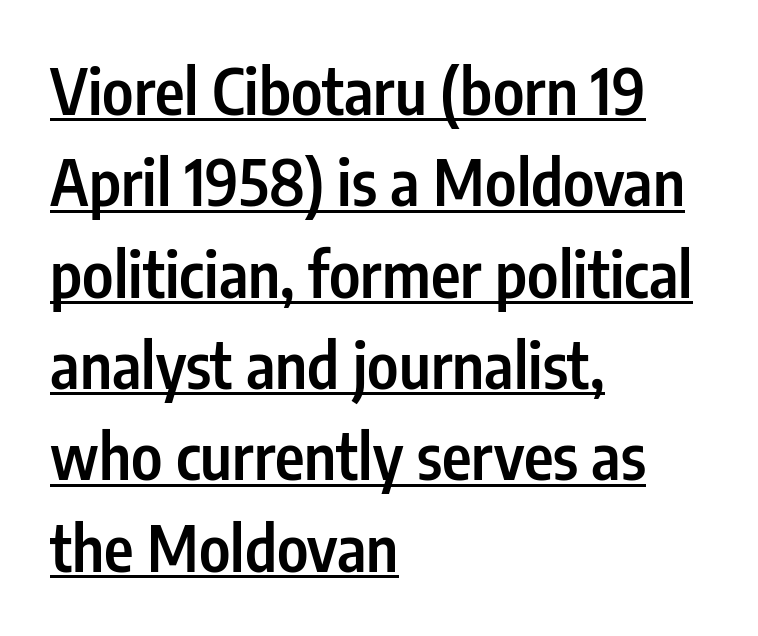
Q: Is the text bold? A: Semi-bold.
Q: Is the text italic (slanted)? A: No, it is upright.
Q: Is the typeface a serif or a sans-serif typeface? A: Sans-serif.
Q: Is the text underlined? A: Yes.
Q: How is the paragraph aligned? A: Left-aligned.
Q: Is the spacing between letters normal or unusually wide? A: Normal.
Q: Is the spacing between lines tight, normal or loose? A: Normal.
Q: Width (condensed, normal, or wide)? A: Condensed.
Q: Stroke contrast? A: Low.
Q: x-height? A: Medium.
Q: Monospaced? A: No.
